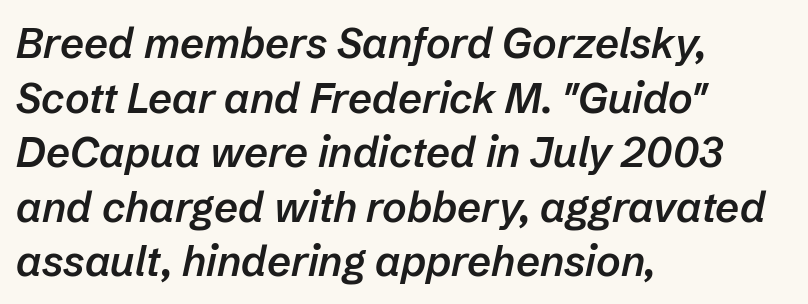
Every letter is mildly thick-stroked: semibold rather than bold. Is the letter spacing exaggerated? No — it looks like the ordinary default. These lines are rendered in a variable-pitch font. The space between consecutive lines is moderate. Honestly, there is no underline to notice here at all. Does the copy run flush right? No — it runs flush left.
